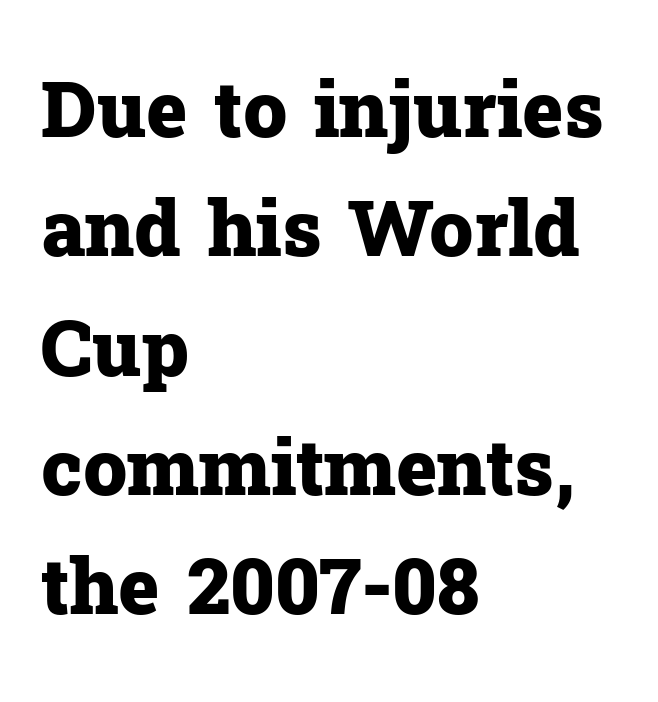
{"serif": "yes", "italic": "no", "bold": "yes", "weight": "heavy", "width": "normal", "stroke_contrast": "low", "x_height": "medium", "monospaced": "no", "underline": "no", "align": "left", "line_spacing": "normal", "line_spacing_ratio": 1.53, "letter_spacing": "normal", "letter_spacing_em": 0.0, "glyph_px": 78}
